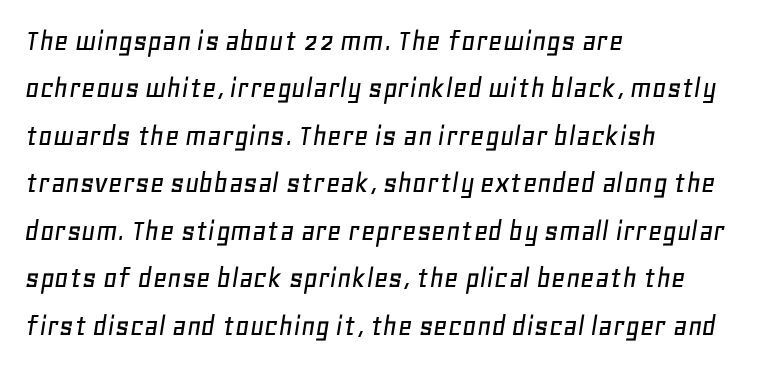
Q: Is the text italic (slanted)? A: Yes, it leans right by about 11 degrees.
Q: Is the text underlined? A: No.
Q: How is the paragraph aligned? A: Left-aligned.
Q: Is the spacing between letters normal or unusually wide? A: Normal.
Q: Is the spacing between lines tight, normal or loose? A: Normal.
Q: Width (condensed, normal, or wide)? A: Normal.
Q: Stroke contrast? A: Low.
Q: x-height? A: Large.
Q: Monospaced? A: No.
